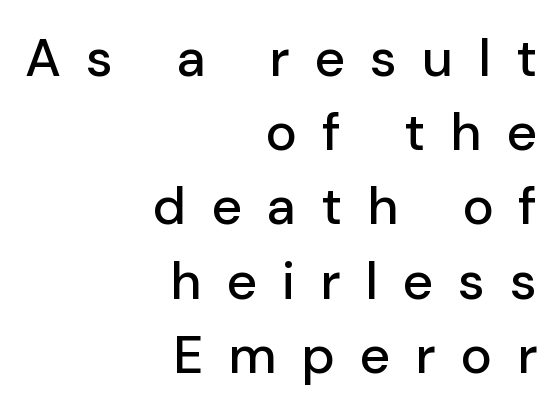
{"serif": "no", "italic": "no", "width": "normal", "stroke_contrast": "low", "x_height": "medium", "monospaced": "no", "underline": "no", "align": "right", "line_spacing": "normal", "line_spacing_ratio": 1.4, "letter_spacing": "wide", "letter_spacing_em": 0.47, "glyph_px": 53}
